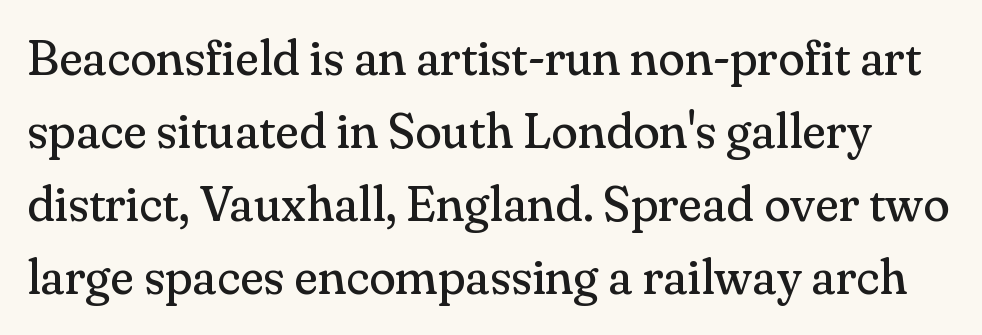
Q: Is the text bold? A: No.
Q: Is the text italic (slanted)? A: No, it is upright.
Q: Is the typeface a serif or a sans-serif typeface? A: Serif.
Q: Is the text underlined? A: No.
Q: Is the spacing between letters normal or unusually wide? A: Normal.
Q: Is the spacing between lines tight, normal or loose? A: Normal.
Q: Width (condensed, normal, or wide)? A: Normal.
Q: Stroke contrast? A: Medium.
Q: x-height? A: Small.
Q: Monospaced? A: No.
